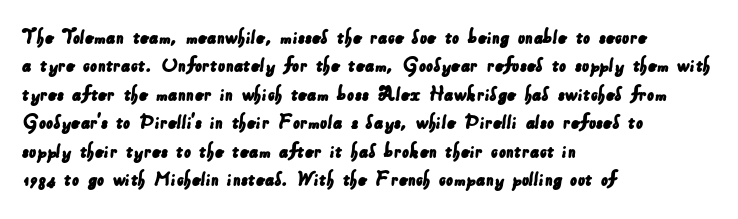
The image shows 22 px text type; set left-aligned, normal line spacing (1.29x), normal letter spacing, not underlined.
